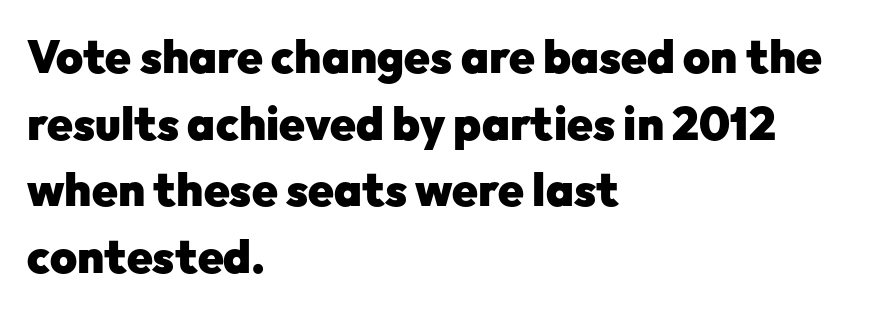
{"serif": "no", "italic": "no", "bold": "yes", "weight": "heavy", "width": "normal", "stroke_contrast": "low", "x_height": "medium", "monospaced": "no", "underline": "no", "align": "left", "line_spacing": "normal", "line_spacing_ratio": 1.45, "letter_spacing": "normal", "letter_spacing_em": 0.0, "glyph_px": 46}
